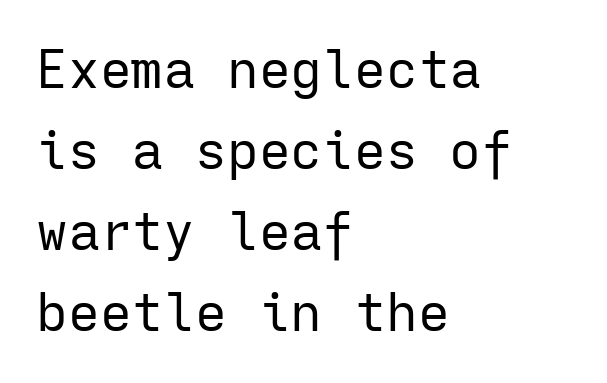
Observe the ordinary spacing: letters are neighbours, not strangers. Words float on clear page, feet unadorned. Nope, not italic — everything's standing straight. Whoever set this chose a conventional vertical rhythm. Examine the stroke ends and you'll find no serifs.
